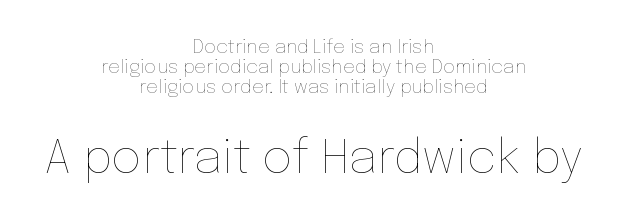
Q: Is the text bold? A: No.
Q: Is the text italic (slanted)? A: No, it is upright.
Q: Is the text underlined? A: No.
Q: How is the paragraph aligned? A: Centered.
Q: Is the spacing between letters normal or unusually wide? A: Normal.
Q: Is the spacing between lines tight, normal or loose? A: Tight.
Q: Which block of text is set in a larger size, the first (top) or the second (bottom)? A: The second (bottom) one.
Q: Width (condensed, normal, or wide)? A: Normal.
Q: Stroke contrast? A: Low.
Q: x-height? A: Medium.
Q: Monospaced? A: No.
